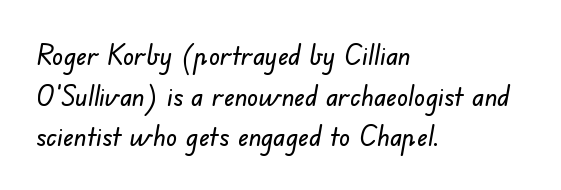
{"serif": "no", "width": "normal", "stroke_contrast": "low", "x_height": "small", "monospaced": "no", "underline": "no", "align": "left", "line_spacing": "normal", "line_spacing_ratio": 1.45, "letter_spacing": "normal", "letter_spacing_em": 0.0, "glyph_px": 28}
